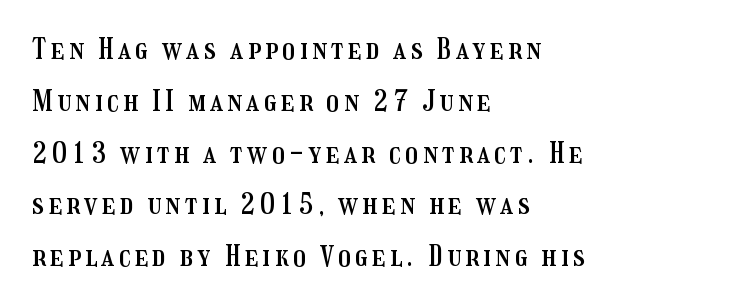
The image shows 28 px condensed type, upright; set left-aligned, line spacing 1.85x, not underlined; medium stroke contrast and a medium x-height.
